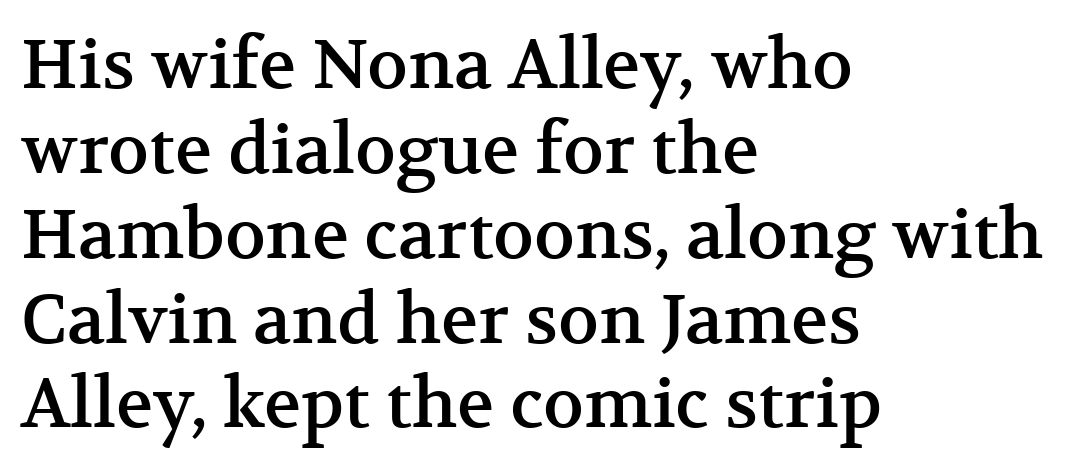
{"serif": "yes", "italic": "no", "width": "normal", "stroke_contrast": "medium", "x_height": "medium", "monospaced": "no", "underline": "no", "align": "left", "line_spacing_ratio": 1.23, "letter_spacing": "normal", "letter_spacing_em": 0.0, "glyph_px": 69}
